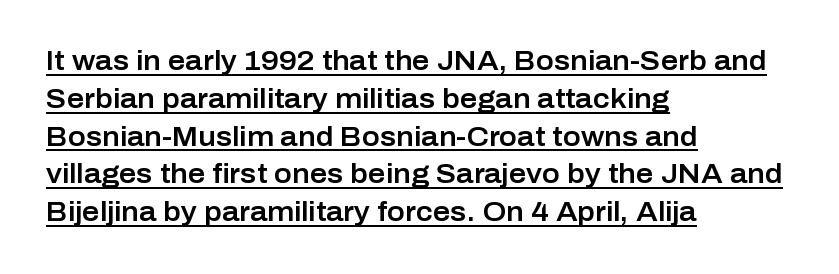
The image shows 27 px text type, upright; set left-aligned, normal line spacing (1.4x), normal letter spacing, underlined.
